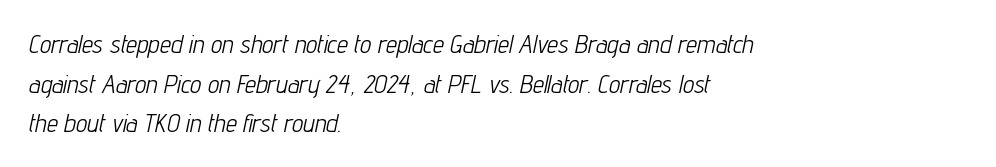
The image shows 25 px text type, italic (leaning right); set left-aligned, normal line spacing (1.59x), normal letter spacing, not underlined.
